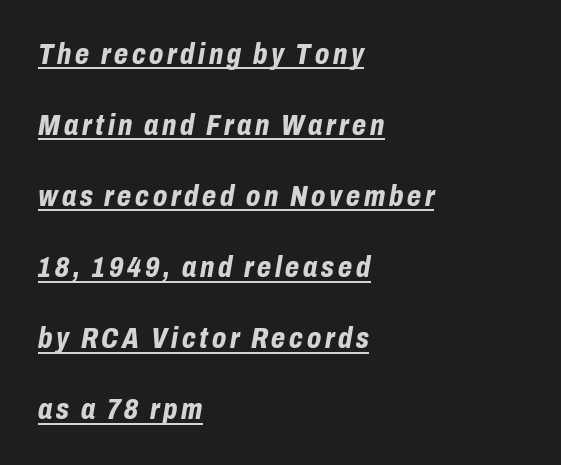
Here the designer chose a conventional face with non-uniform glyph widths. You can tell it's italic because the verticals aren't actually vertical. Vertical spacing — loose. In CSS terms this would be text-align: left. The rendering uses a bold face; every stroke is thick and dark. The rendering uses the underline text-decoration.
